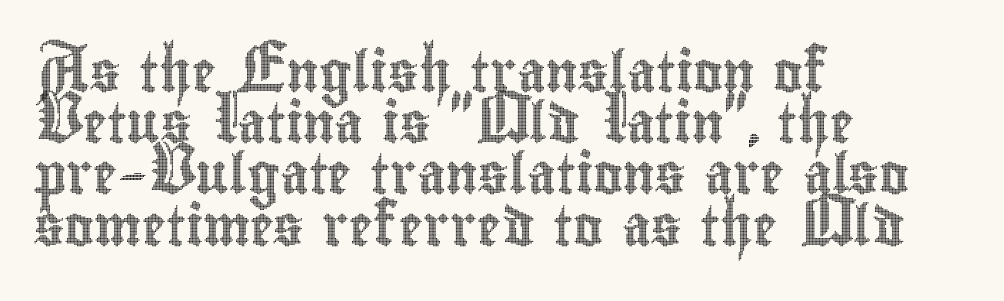
{"italic": "no", "width": "condensed", "x_height": "small", "monospaced": "no", "underline": "no", "align": "left", "line_spacing": "normal", "line_spacing_ratio": 1.28, "letter_spacing": "normal", "letter_spacing_em": 0.0, "glyph_px": 40}
